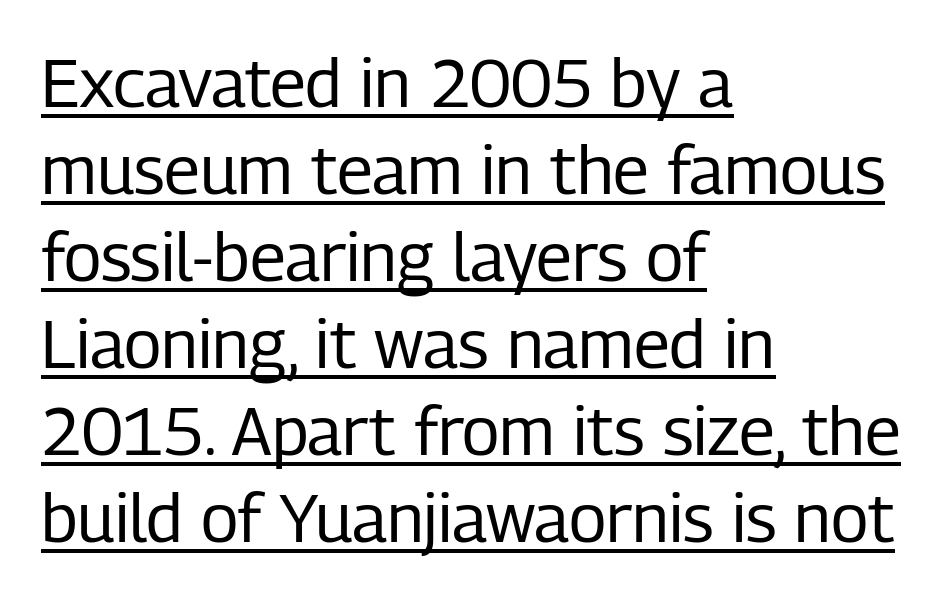
{"serif": "no", "italic": "no", "bold": "no", "weight": "regular", "width": "condensed", "stroke_contrast": "low", "x_height": "medium", "monospaced": "no", "underline": "yes", "align": "left", "line_spacing": "normal", "line_spacing_ratio": 1.28, "letter_spacing": "normal", "letter_spacing_em": 0.0, "glyph_px": 68}
